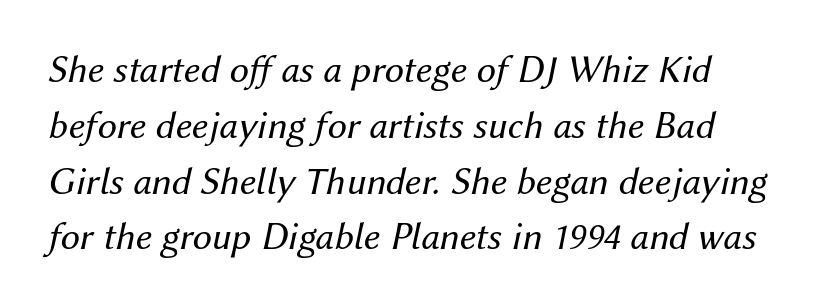
Q: Is the text bold? A: No.
Q: Is the text italic (slanted)? A: Yes, it leans right by about 12 degrees.
Q: Is the text underlined? A: No.
Q: Is the spacing between letters normal or unusually wide? A: Normal.
Q: Is the spacing between lines tight, normal or loose? A: Normal.
Q: Width (condensed, normal, or wide)? A: Normal.
Q: Stroke contrast? A: Medium.
Q: x-height? A: Medium.
Q: Monospaced? A: No.
